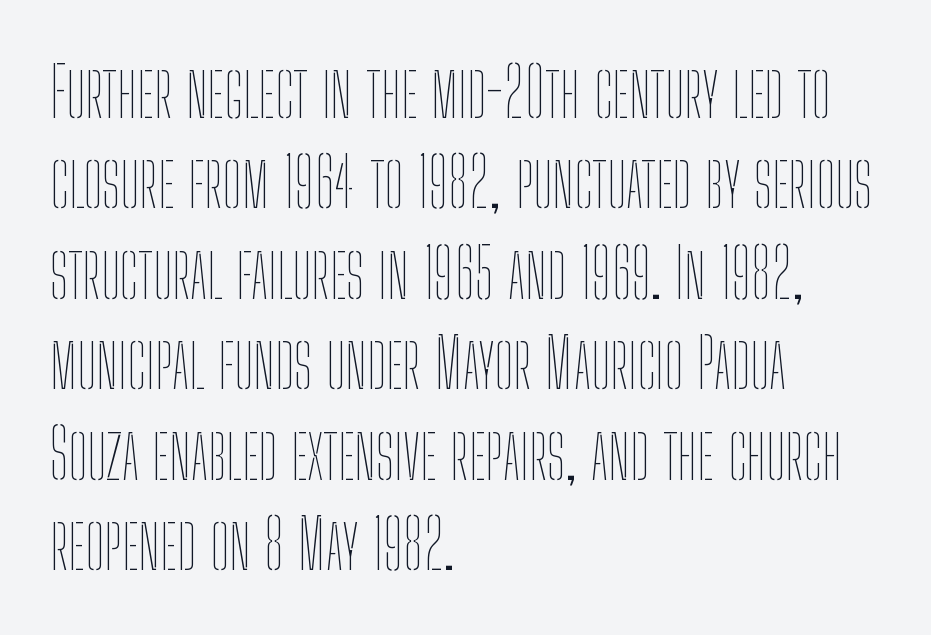
The image shows 69 px thin, condensed type, upright; set left-aligned, normal line spacing (1.31x), normal letter spacing, not underlined; low stroke contrast and a medium x-height.
